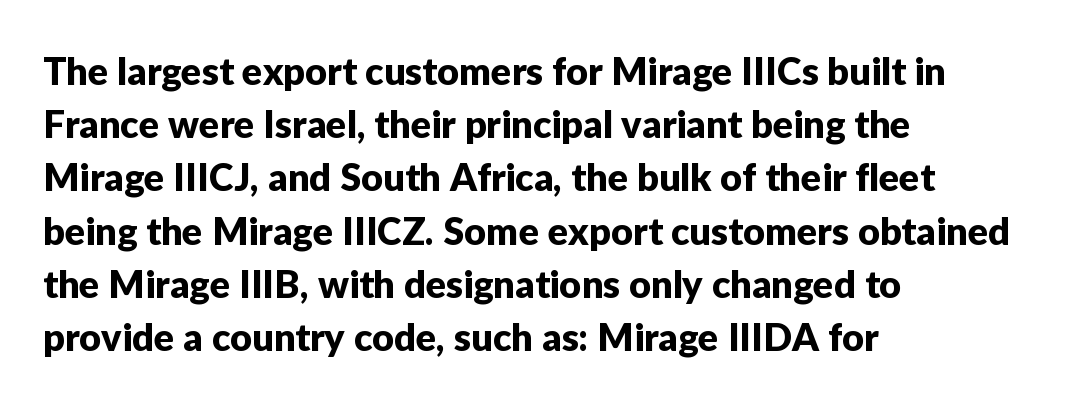
{"serif": "no", "italic": "no", "width": "normal", "stroke_contrast": "low", "x_height": "medium", "monospaced": "no", "underline": "no", "align": "left", "line_spacing": "normal", "line_spacing_ratio": 1.4, "letter_spacing": "normal", "letter_spacing_em": 0.0, "glyph_px": 38}
